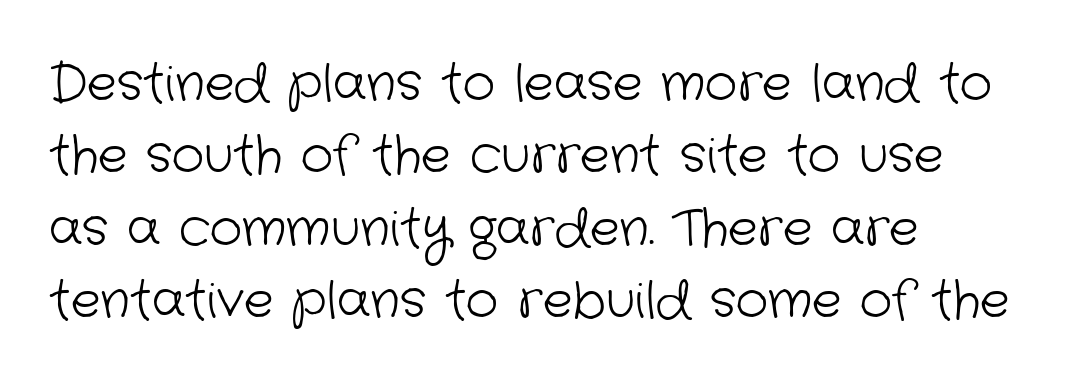
{"serif": "no", "bold": "no", "weight": "light", "width": "normal", "stroke_contrast": "low", "x_height": "medium", "monospaced": "no", "underline": "no", "align": "left", "line_spacing": "normal", "line_spacing_ratio": 1.45, "letter_spacing": "normal", "letter_spacing_em": 0.0, "glyph_px": 50}
